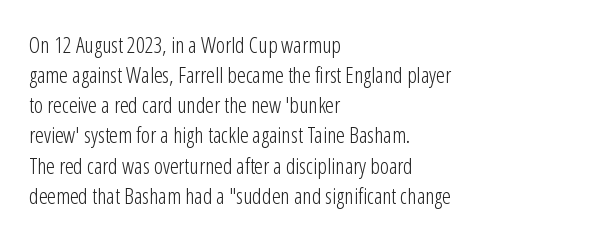
{"italic": "no", "bold": "no", "underline": "no", "align": "left", "line_spacing": "normal", "line_spacing_ratio": 1.37, "letter_spacing": "normal", "letter_spacing_em": 0.0, "glyph_px": 22}
